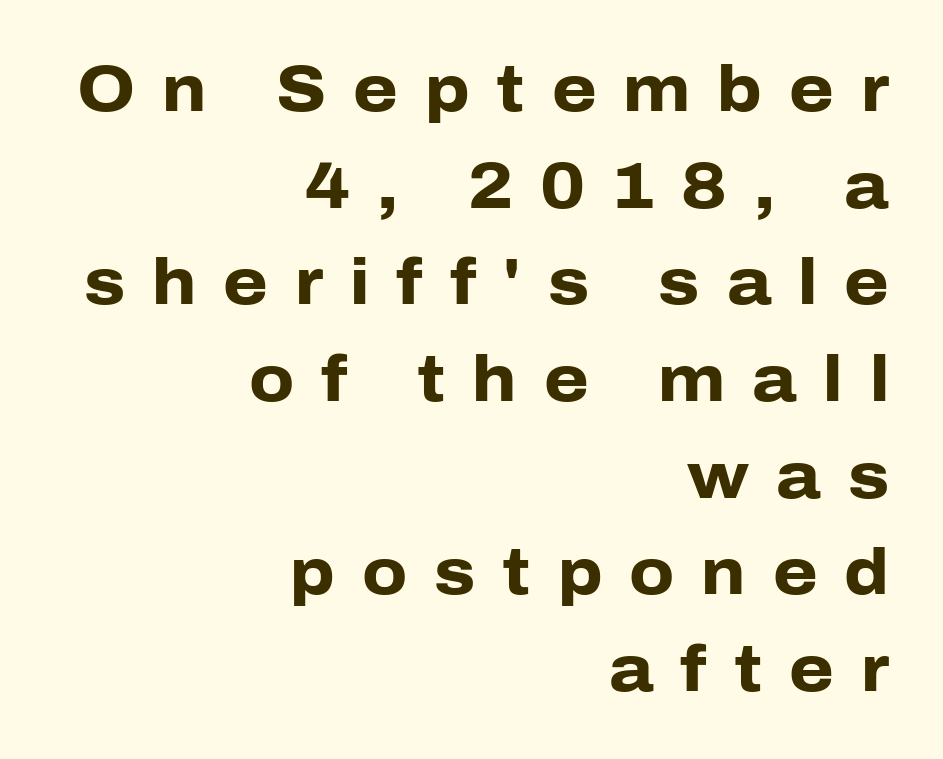
What stands out about the letter spacing? Its width — letters are far apart. The rendering uses natural spacing where letterforms have individual widths. Rendered with straight, roman letterforms. Set as a true bold cut, around the 700 mark. Unmarked baselines from the first word to the last.
